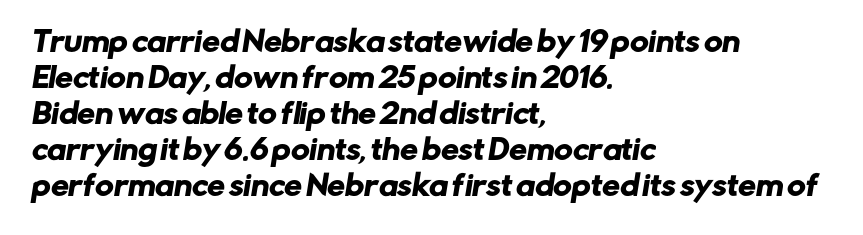
{"serif": "no", "width": "normal", "stroke_contrast": "low", "x_height": "medium", "monospaced": "no", "underline": "no", "align": "left", "line_spacing": "normal", "line_spacing_ratio": 1.29, "letter_spacing": "normal", "letter_spacing_em": 0.0, "glyph_px": 28}
